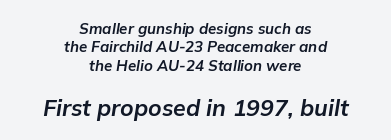
Look at the stroke-to-counter ratio: heavy, a bold. Note: smaller setting up top, larger setting below. Horizontally, the lines are justified to the midpoint only. Tracking here is standard; glyphs follow each other at the usual distance.
